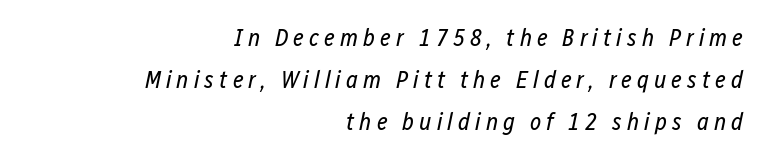
The image shows 24 px text type, italic (leaning right); set right-aligned, line spacing 1.75x, unusually wide letter spacing (+0.21 em), not underlined.
